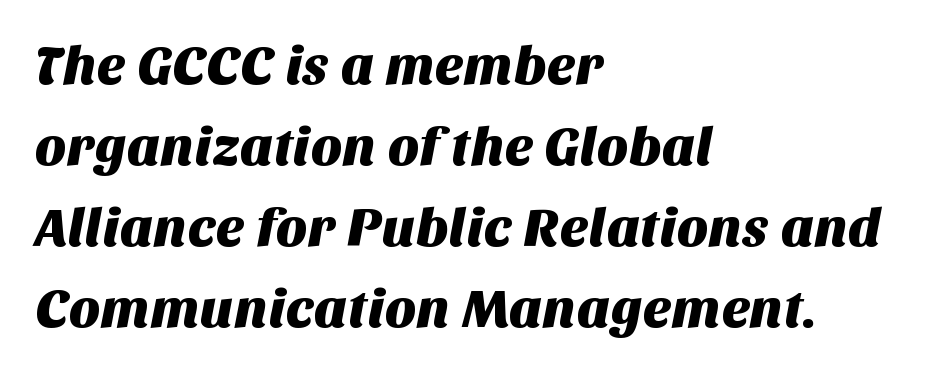
The gap between lines stays unmarked. Each letter keeps its own natural width here, so spacing adapts to shape. The line texture is even and compact thanks to regular tracking. Vertically, the passage feels balanced, rows spaced as you'd expect. Reading down the block, your eye returns to a fixed left position each line.
